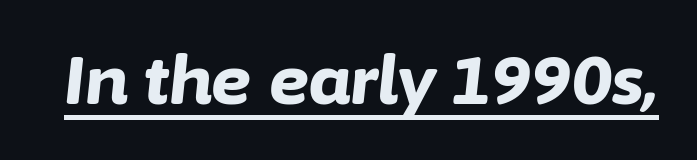
{"italic": "yes", "lean": "right", "slant_degrees": 6, "bold": "yes", "weight": "bold", "width": "normal", "stroke_contrast": "low", "x_height": "medium", "monospaced": "no", "underline": "yes", "letter_spacing": "normal", "letter_spacing_em": 0.0, "glyph_px": 68}
